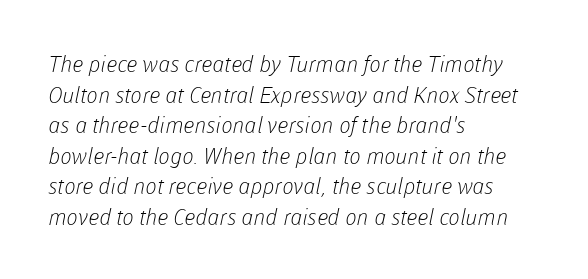
The image shows 22 px text type; set left-aligned, normal line spacing (1.39x), normal letter spacing, not underlined.
